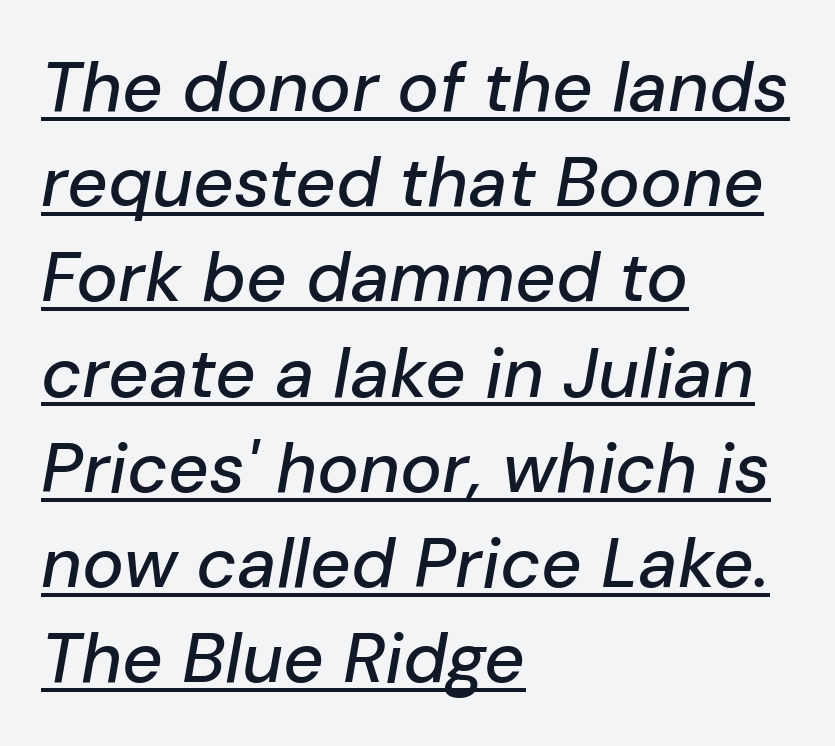
Q: Is the text italic (slanted)? A: Yes, it leans right by about 10 degrees.
Q: Is the text underlined? A: Yes.
Q: How is the paragraph aligned? A: Left-aligned.
Q: Is the spacing between letters normal or unusually wide? A: Normal.
Q: Is the spacing between lines tight, normal or loose? A: Normal.
Q: Width (condensed, normal, or wide)? A: Normal.
Q: Stroke contrast? A: Low.
Q: x-height? A: Medium.
Q: Monospaced? A: No.
